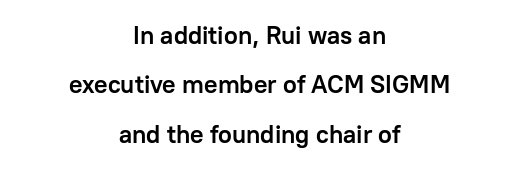
{"italic": "no", "bold": "yes", "underline": "no", "align": "center", "line_spacing": "loose", "line_spacing_ratio": 1.98, "letter_spacing": "normal", "letter_spacing_em": 0.0, "glyph_px": 25}
